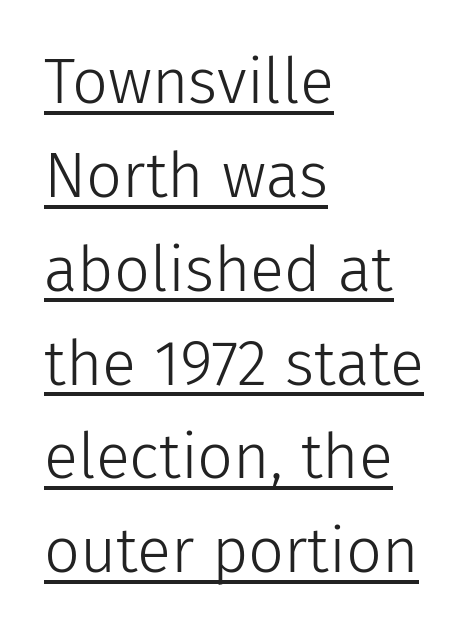
Q: Is the text bold? A: No.
Q: Is the text italic (slanted)? A: No, it is upright.
Q: Is the typeface a serif or a sans-serif typeface? A: Sans-serif.
Q: Is the text underlined? A: Yes.
Q: How is the paragraph aligned? A: Left-aligned.
Q: Is the spacing between letters normal or unusually wide? A: Normal.
Q: Is the spacing between lines tight, normal or loose? A: Normal.
Q: Width (condensed, normal, or wide)? A: Normal.
Q: Stroke contrast? A: Low.
Q: x-height? A: Medium.
Q: Monospaced? A: No.
